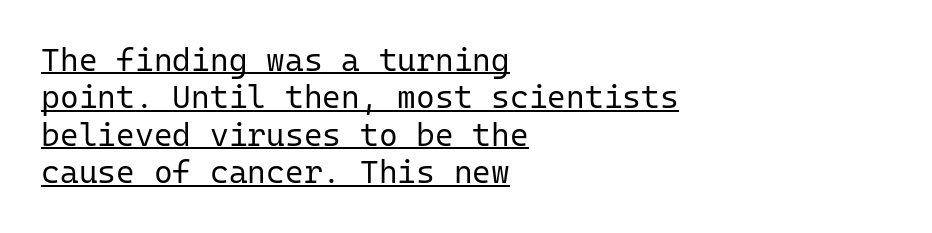
{"serif": "no", "italic": "no", "bold": "no", "weight": "regular", "width": "normal", "stroke_contrast": "low", "x_height": "medium", "monospaced": "yes", "underline": "yes", "align": "left", "line_spacing_ratio": 1.17, "letter_spacing": "normal", "letter_spacing_em": 0.0, "glyph_px": 32}
